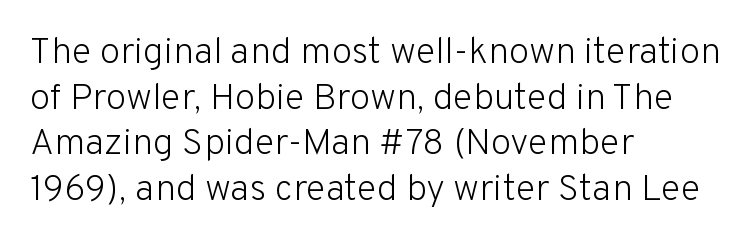
{"serif": "no", "italic": "no", "bold": "no", "weight": "light", "width": "normal", "stroke_contrast": "low", "x_height": "medium", "monospaced": "no", "underline": "no", "align": "left", "line_spacing_ratio": 1.23, "letter_spacing": "normal", "letter_spacing_em": 0.0, "glyph_px": 37}
